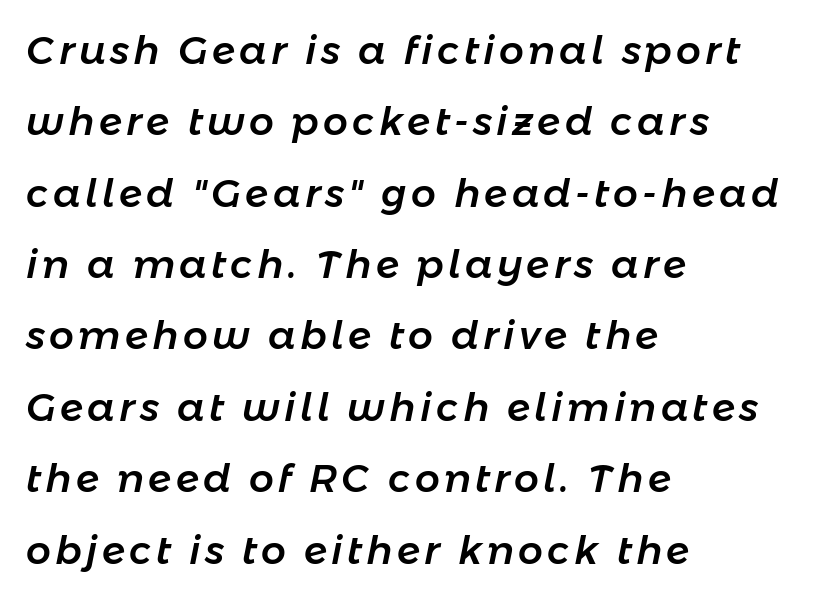
The image shows 39 px text type, italic (leaning right); set left-aligned, line spacing 1.83x, not underlined; low stroke contrast and a medium x-height.
